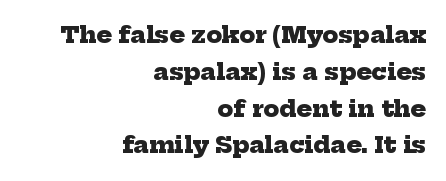
{"bold": "yes", "underline": "no", "align": "right", "line_spacing": "normal", "line_spacing_ratio": 1.6, "letter_spacing": "normal", "letter_spacing_em": 0.0, "glyph_px": 23}
